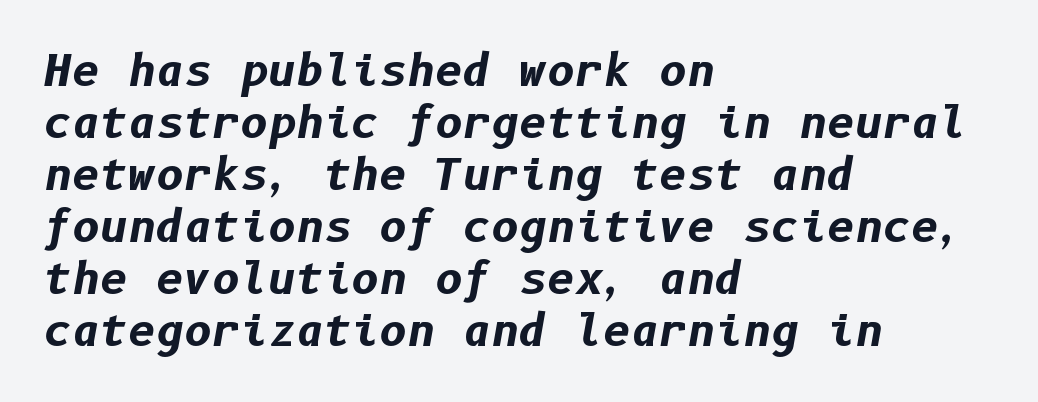
These lines were composed using italics. Words float on clear page, feet unadorned. Heavy, bold letterforms. Compared with typical body copy, the letter spacing here is the same. The setting favours the left margin, as ordinary paragraphs usually do.
